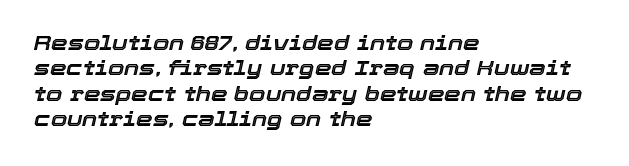
The image shows 21 px text type, italic (leaning right); set left-aligned, line spacing 1.21x, normal letter spacing, not underlined.
